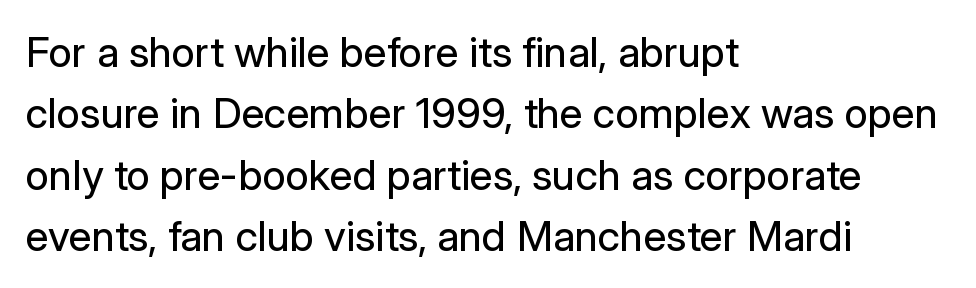
Vertical stems look standard width or narrower in stroke. The font's upright variant was chosen for this text. Regular leading. Each row of text sits above clean, open space.
